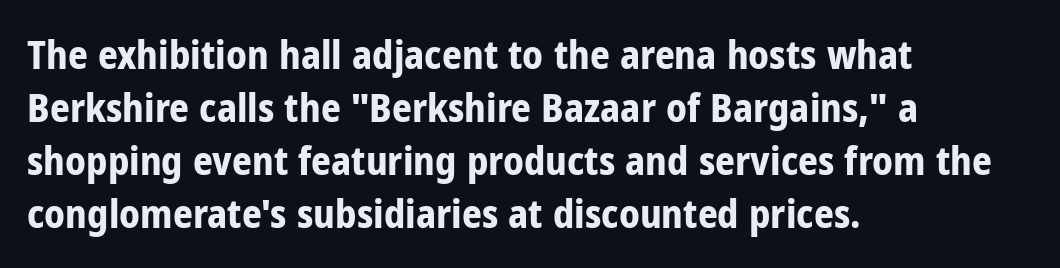
The image shows 39 px bold, condensed sans-serif type, upright; set left-aligned, normal line spacing (1.36x), normal letter spacing, not underlined; low stroke contrast and a medium x-height.
